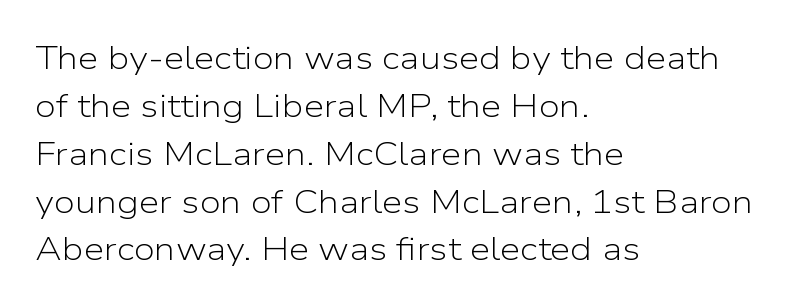
Q: Is the text bold? A: No.
Q: Is the text italic (slanted)? A: No, it is upright.
Q: Is the typeface a serif or a sans-serif typeface? A: Sans-serif.
Q: Is the text underlined? A: No.
Q: How is the paragraph aligned? A: Left-aligned.
Q: Is the spacing between letters normal or unusually wide? A: Normal.
Q: Is the spacing between lines tight, normal or loose? A: Normal.
Q: Width (condensed, normal, or wide)? A: Normal.
Q: Stroke contrast? A: Low.
Q: x-height? A: Medium.
Q: Monospaced? A: No.
